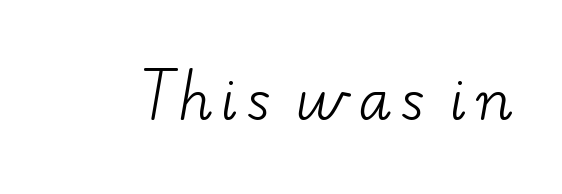
The image shows 55 px light, wide serif type; set not underlined; low stroke contrast and a small x-height.
